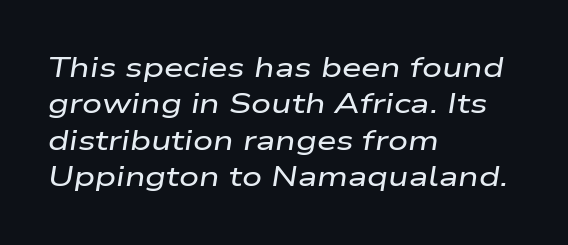
{"italic": "yes", "lean": "right", "slant_degrees": 9, "width": "wide", "stroke_contrast": "low", "x_height": "medium", "monospaced": "no", "underline": "no", "align": "left", "line_spacing": "normal", "line_spacing_ratio": 1.3, "letter_spacing": "normal", "letter_spacing_em": 0.0, "glyph_px": 28}
